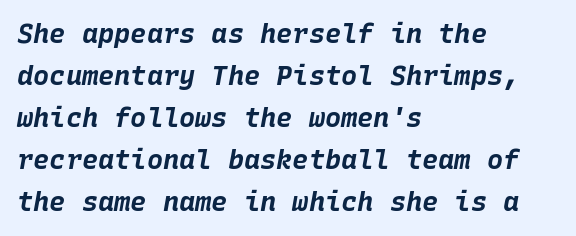
Q: Is the text bold? A: Yes.
Q: Is the text italic (slanted)? A: Yes, it leans right by about 10 degrees.
Q: Is the text underlined? A: No.
Q: How is the paragraph aligned? A: Left-aligned.
Q: Is the spacing between letters normal or unusually wide? A: Normal.
Q: Is the spacing between lines tight, normal or loose? A: Normal.
